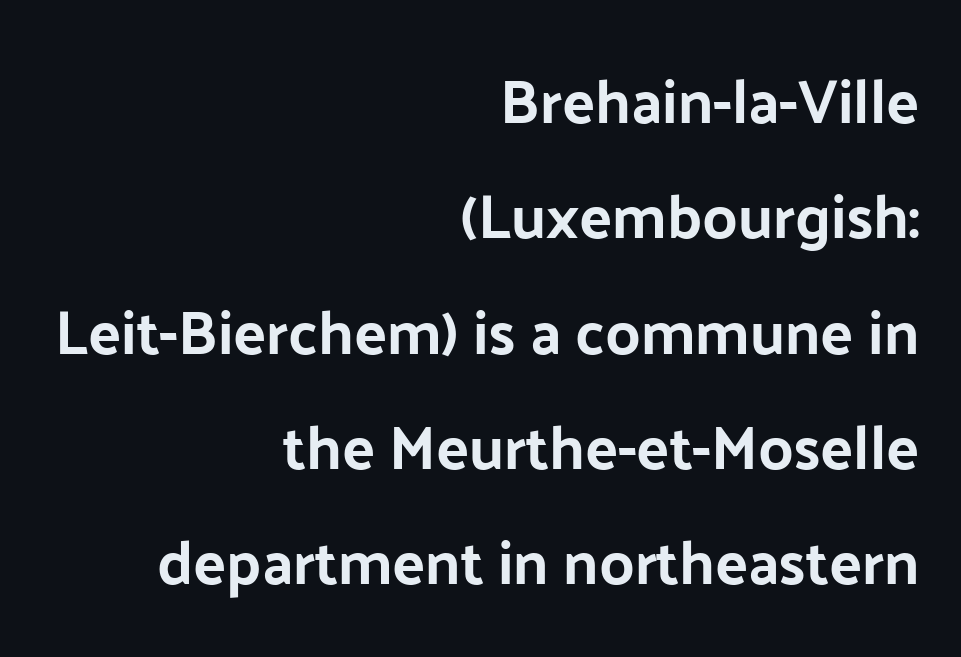
The image shows 61 px sans-serif type, upright; set right-aligned, line spacing 1.89x, normal letter spacing, not underlined; low stroke contrast and a medium x-height.
